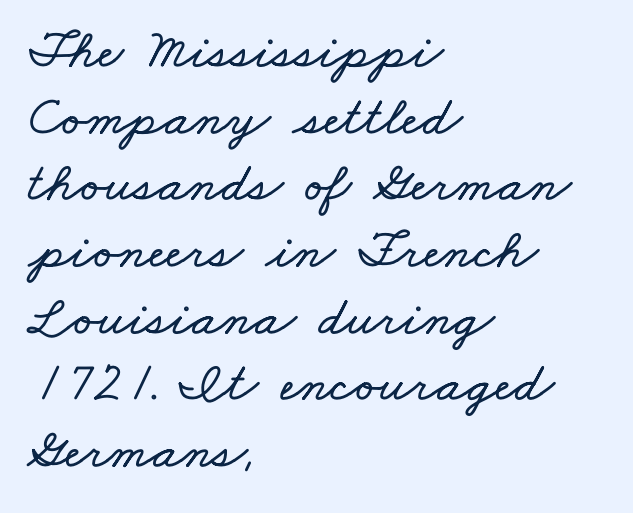
The image shows 56 px wide type; set left-aligned, line spacing 1.19x, normal letter spacing, not underlined; low stroke contrast and a small x-height.
